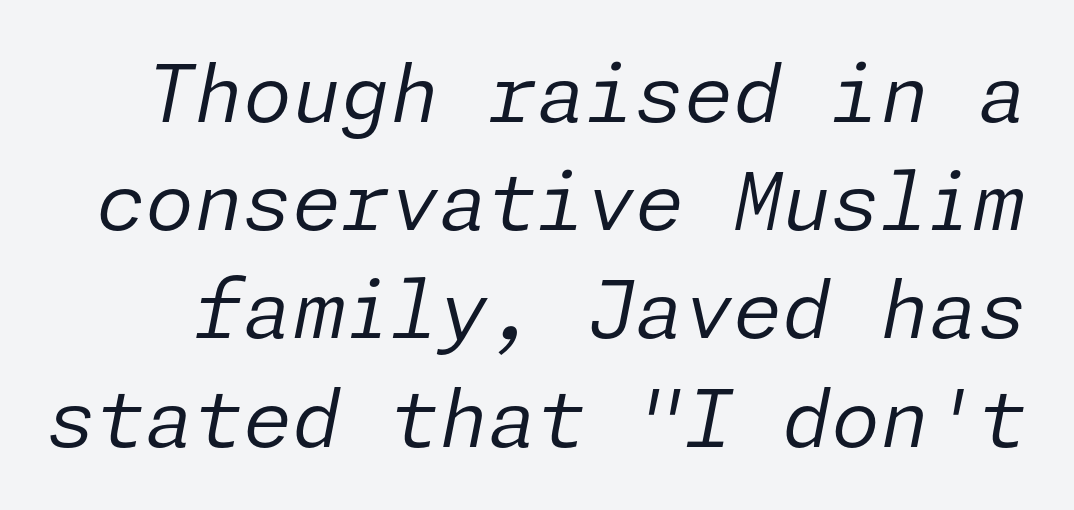
{"italic": "yes", "lean": "right", "slant_degrees": 11, "bold": "no", "weight": "regular", "width": "normal", "stroke_contrast": "low", "x_height": "medium", "underline": "no", "line_spacing": "normal", "line_spacing_ratio": 1.37, "letter_spacing": "normal", "letter_spacing_em": 0.0, "glyph_px": 79}
